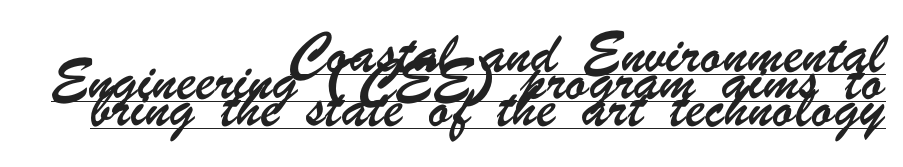
The image shows 26 px text type; set right-aligned, tight line spacing (1.04x), normal letter spacing, underlined.
